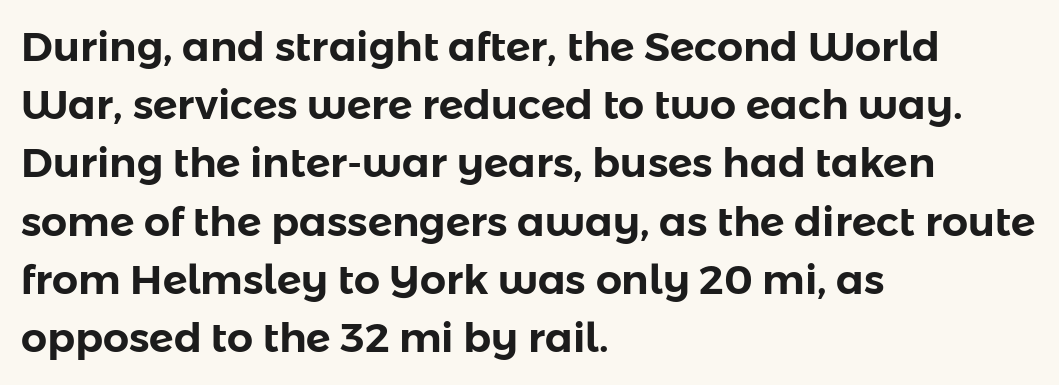
The image shows 41 px sans-serif type, upright; set left-aligned, normal line spacing (1.42x), normal letter spacing, not underlined; low stroke contrast and a medium x-height.
